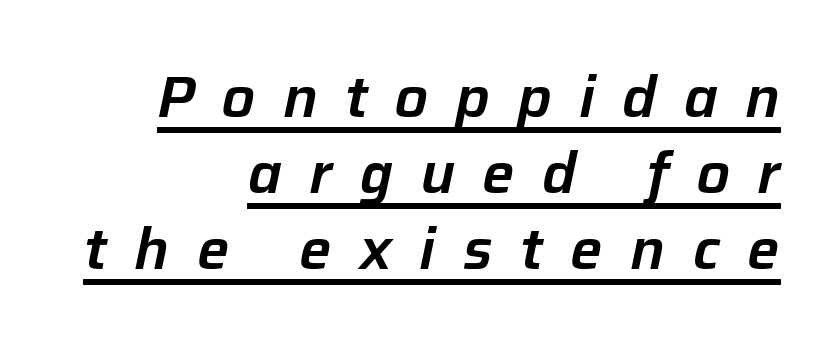
{"italic": "yes", "lean": "right", "slant_degrees": 12, "width": "normal", "stroke_contrast": "low", "x_height": "medium", "monospaced": "no", "underline": "yes", "align": "right", "line_spacing": "normal", "line_spacing_ratio": 1.33, "letter_spacing": "wide", "letter_spacing_em": 0.48, "glyph_px": 57}
